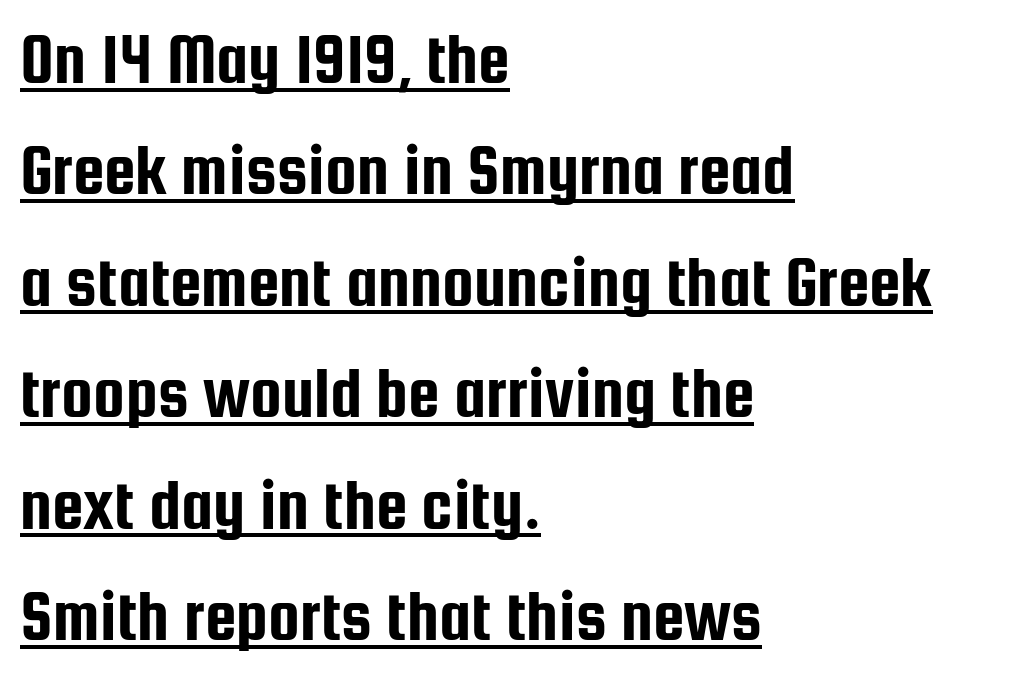
The image shows 71 px condensed sans-serif type, upright; set left-aligned, normal line spacing (1.57x), normal letter spacing, underlined; low stroke contrast and a medium x-height.
